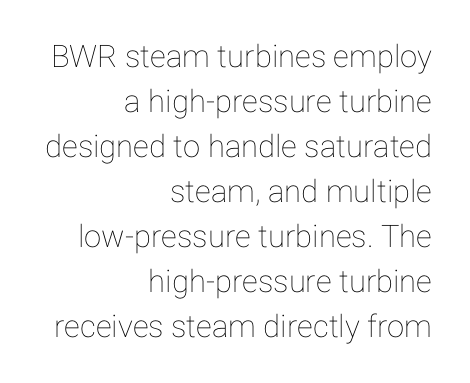
The image shows 31 px text type, upright; set right-aligned, normal line spacing (1.45x), normal letter spacing, not underlined; low stroke contrast and a medium x-height.
